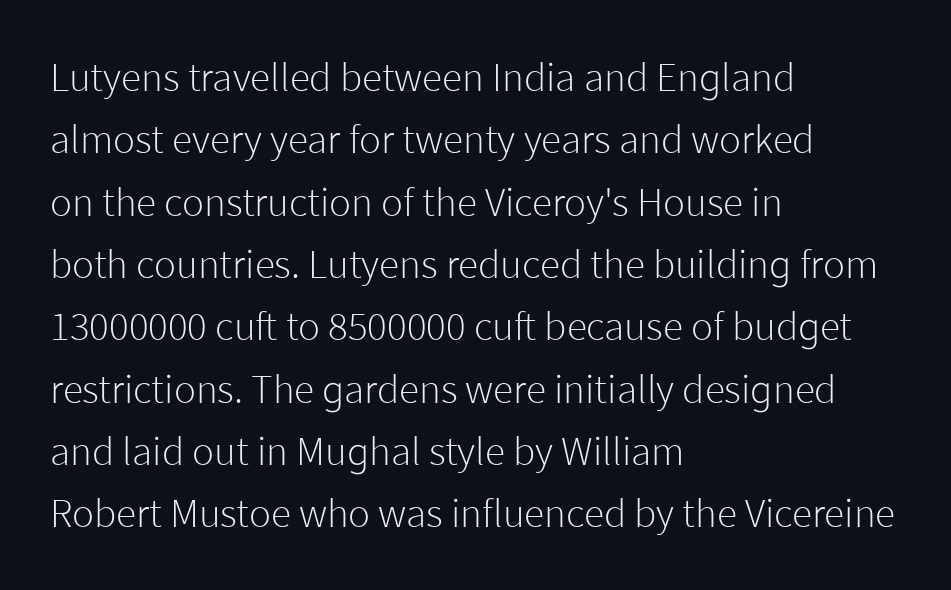
Q: Is the text bold? A: No.
Q: Is the text italic (slanted)? A: No, it is upright.
Q: Is the typeface a serif or a sans-serif typeface? A: Sans-serif.
Q: Is the text underlined? A: No.
Q: How is the paragraph aligned? A: Left-aligned.
Q: Is the spacing between letters normal or unusually wide? A: Normal.
Q: Is the spacing between lines tight, normal or loose? A: Normal.
Q: Width (condensed, normal, or wide)? A: Normal.
Q: Stroke contrast? A: Low.
Q: x-height? A: Medium.
Q: Monospaced? A: No.
